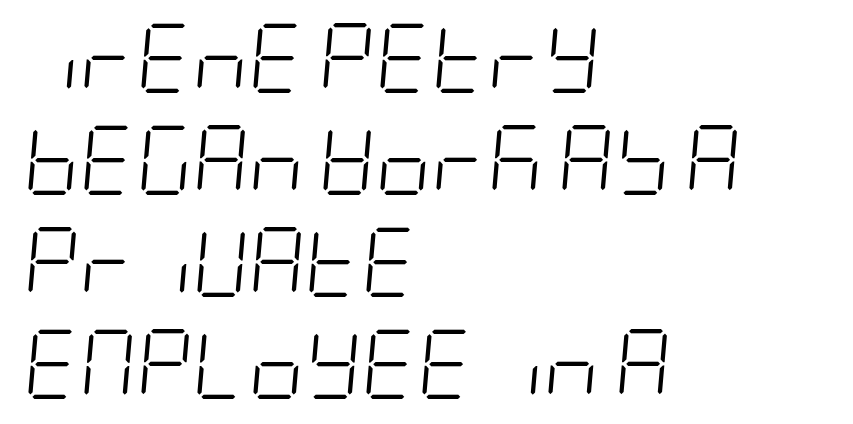
Q: Is the text bold? A: No.
Q: Is the text italic (slanted)? A: Yes, it leans right by about 5 degrees.
Q: Is the text underlined? A: No.
Q: How is the paragraph aligned? A: Left-aligned.
Q: Is the spacing between letters normal or unusually wide? A: Normal.
Q: Is the spacing between lines tight, normal or loose? A: Normal.
Q: Width (condensed, normal, or wide)? A: Condensed.
Q: Stroke contrast? A: Low.
Q: x-height? A: Large.
